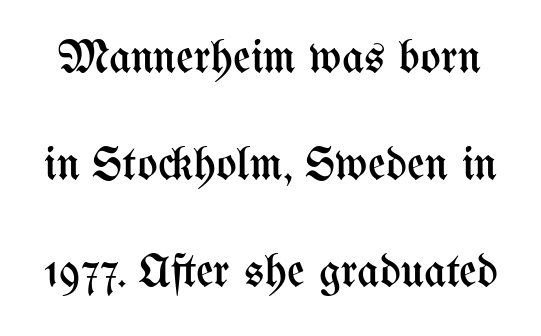
The image shows 48 px regular-weight, condensed type, upright; set loose line spacing (2.23x), normal letter spacing, not underlined; medium stroke contrast and a medium x-height.
